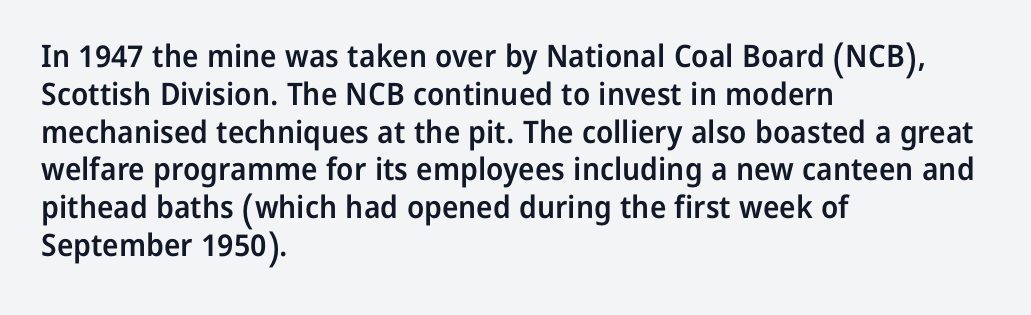
{"serif": "no", "italic": "no", "bold": "semi", "weight": "semibold", "width": "normal", "stroke_contrast": "low", "x_height": "medium", "monospaced": "no", "underline": "no", "align": "left", "line_spacing_ratio": 1.22, "letter_spacing": "normal", "letter_spacing_em": 0.0, "glyph_px": 31}
